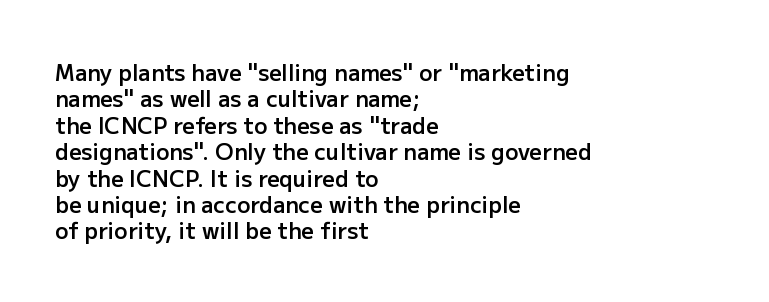
Q: Is the text bold? A: Semi-bold.
Q: Is the text italic (slanted)? A: No, it is upright.
Q: Is the text underlined? A: No.
Q: How is the paragraph aligned? A: Left-aligned.
Q: Is the spacing between letters normal or unusually wide? A: Normal.
